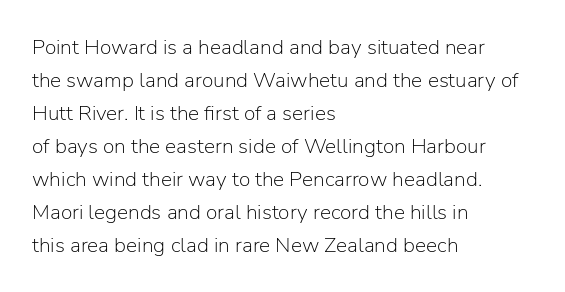
{"italic": "no", "bold": "no", "underline": "no", "align": "left", "line_spacing": "normal", "line_spacing_ratio": 1.57, "letter_spacing": "normal", "letter_spacing_em": 0.0, "glyph_px": 21}
